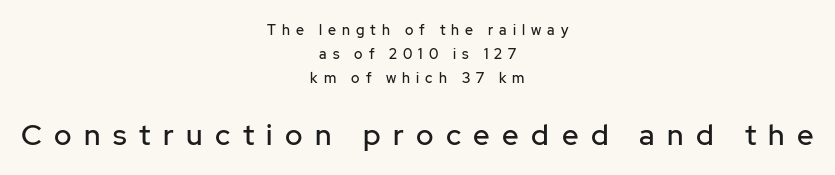
The image shows 29 px sans-serif type, upright; set centered, line spacing 1.71x, unusually wide letter spacing (+0.43 em), not underlined; the second (bottom) block is 2.07x larger; low stroke contrast and a medium x-height.
